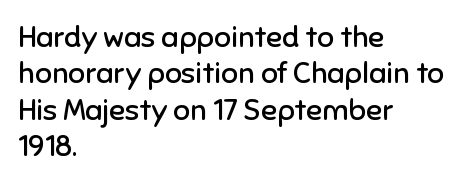
Q: Is the text bold? A: No.
Q: Is the text italic (slanted)? A: No, it is upright.
Q: Is the typeface a serif or a sans-serif typeface? A: Sans-serif.
Q: Is the text underlined? A: No.
Q: How is the paragraph aligned? A: Left-aligned.
Q: Is the spacing between letters normal or unusually wide? A: Normal.
Q: Width (condensed, normal, or wide)? A: Normal.
Q: Stroke contrast? A: Low.
Q: x-height? A: Medium.
Q: Monospaced? A: No.
